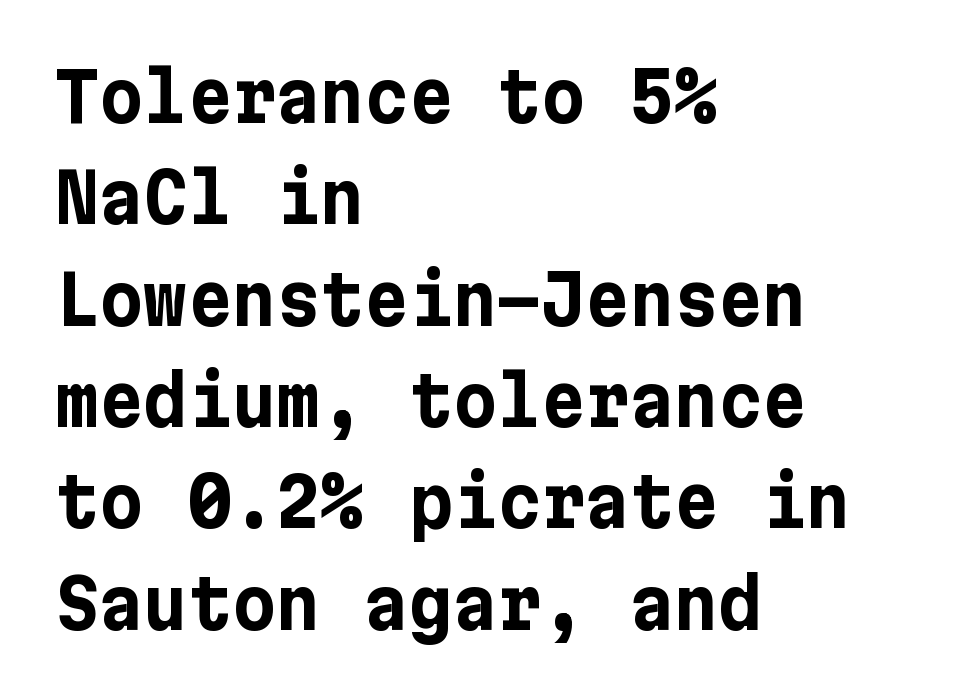
The lettering stays uniformly vertical, giving the passage a roman look. Regarding leading, the lines here are spaced in the standard way. Look at the bottom of the vertical strokes: they stop flat, with no serifs. Summary of weight: heavy, a full bold. Look at the tracking — it's just the regular setting, nothing added. A bare baseline throughout the passage.
